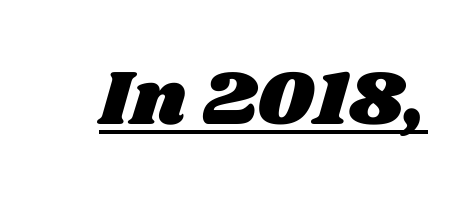
The image shows 78 px wide type; set normal letter spacing, underlined; medium stroke contrast and a large x-height.
